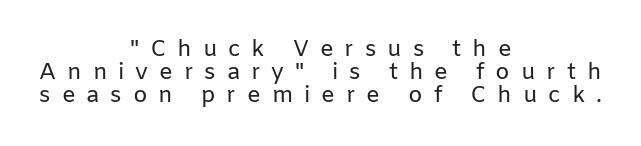
Short and long lines alike share a common midpoint. Spacing between characters has been opened up far beyond the box default. Regarding leading, the lines here are crowded together. The cut favours lightness, reaching ordinary text weight at its darkest. Style check: upright.
